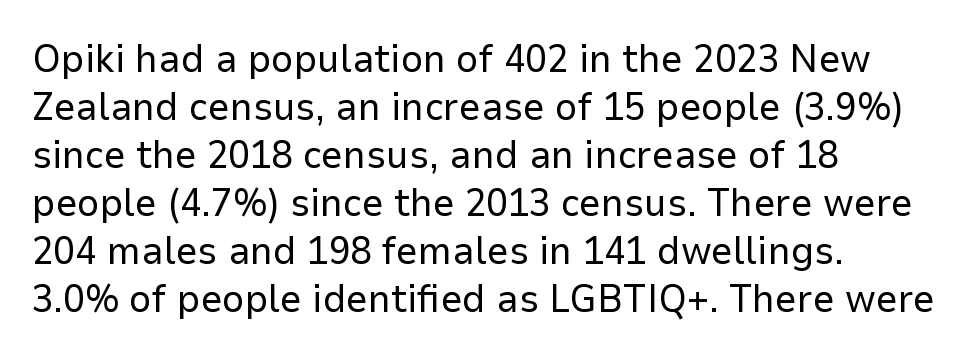
The rendering uses natural spacing where letterforms have individual widths. Compared with a typical body face, this is equally light or lighter still. The gap between lines stays unmarked. Each word holds together tightly as a unit, with standard inter-letter gaps. These lines stack with their left ends in a neat column.
